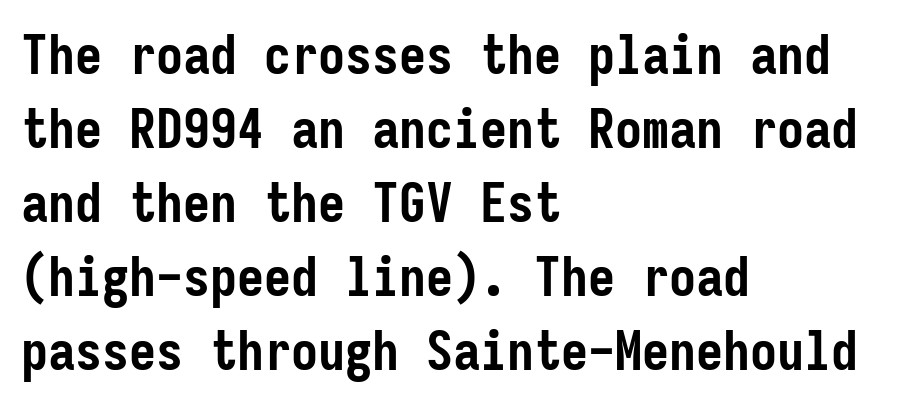
{"serif": "no", "italic": "no", "bold": "yes", "weight": "semibold", "width": "condensed", "stroke_contrast": "low", "x_height": "medium", "monospaced": "yes", "underline": "no", "align": "left", "line_spacing": "normal", "line_spacing_ratio": 1.37, "letter_spacing": "normal", "letter_spacing_em": 0.0, "glyph_px": 54}
